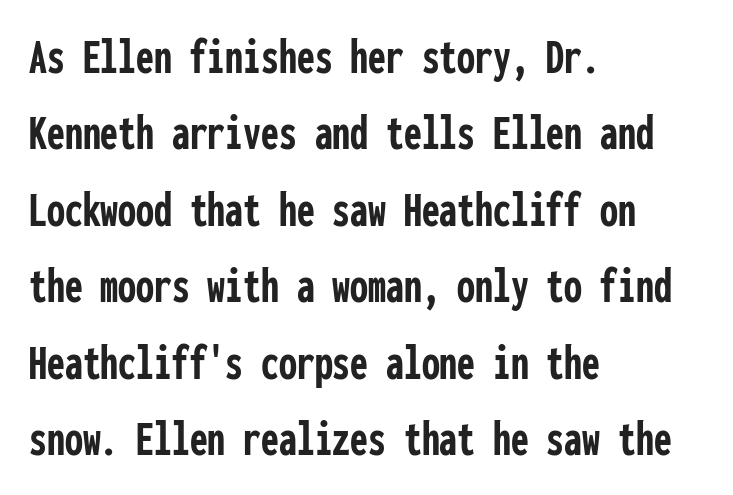
The image shows 51 px semibold, condensed sans-serif type, upright, monospaced; set left-aligned, normal line spacing (1.5x), normal letter spacing, not underlined; low stroke contrast and a medium x-height.
